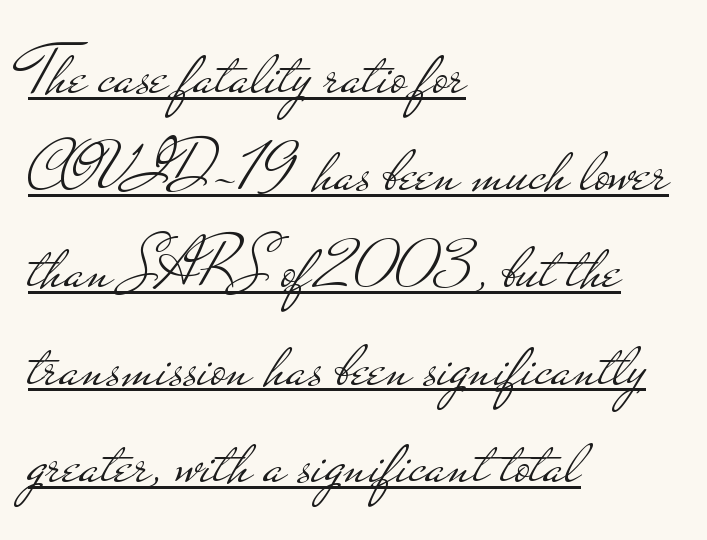
This sample keeps an unexceptional amount of space between lines. These characters rest on top of a visible drawn line. A light-to-regular cut is what we see here. The passage shown is typed in a proportional face where columns would drift.
